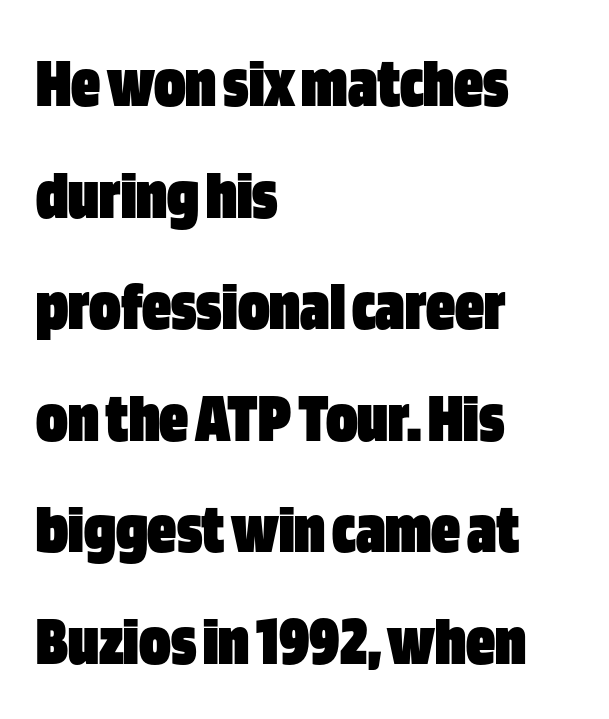
Q: Is the text bold? A: Yes.
Q: Is the text italic (slanted)? A: No, it is upright.
Q: Is the typeface a serif or a sans-serif typeface? A: Sans-serif.
Q: Is the text underlined? A: No.
Q: How is the paragraph aligned? A: Left-aligned.
Q: Is the spacing between letters normal or unusually wide? A: Normal.
Q: Is the spacing between lines tight, normal or loose? A: Normal.
Q: Width (condensed, normal, or wide)? A: Condensed.
Q: Stroke contrast? A: Low.
Q: x-height? A: Large.
Q: Monospaced? A: No.
